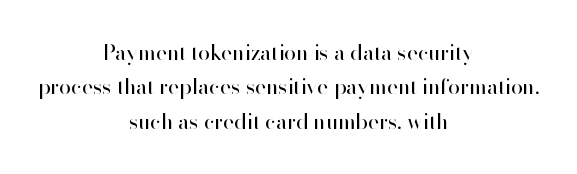
The image shows 21 px text type, upright; set centered, normal line spacing (1.64x), normal letter spacing, not underlined.
